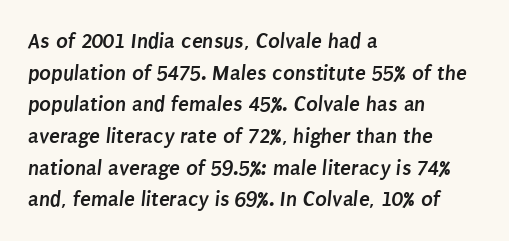
{"bold": "yes", "underline": "no", "align": "left", "line_spacing": "normal", "line_spacing_ratio": 1.44, "letter_spacing": "normal", "letter_spacing_em": 0.0, "glyph_px": 22}
